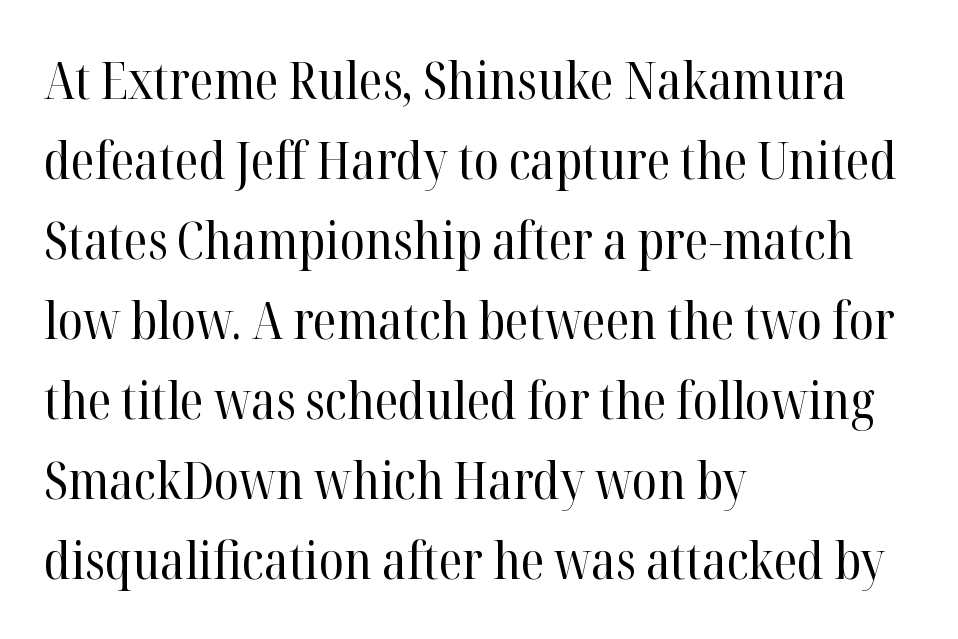
The image shows 51 px regular-weight serif type, upright; set left-aligned, normal line spacing (1.57x), normal letter spacing, not underlined; high stroke contrast and a medium x-height.
